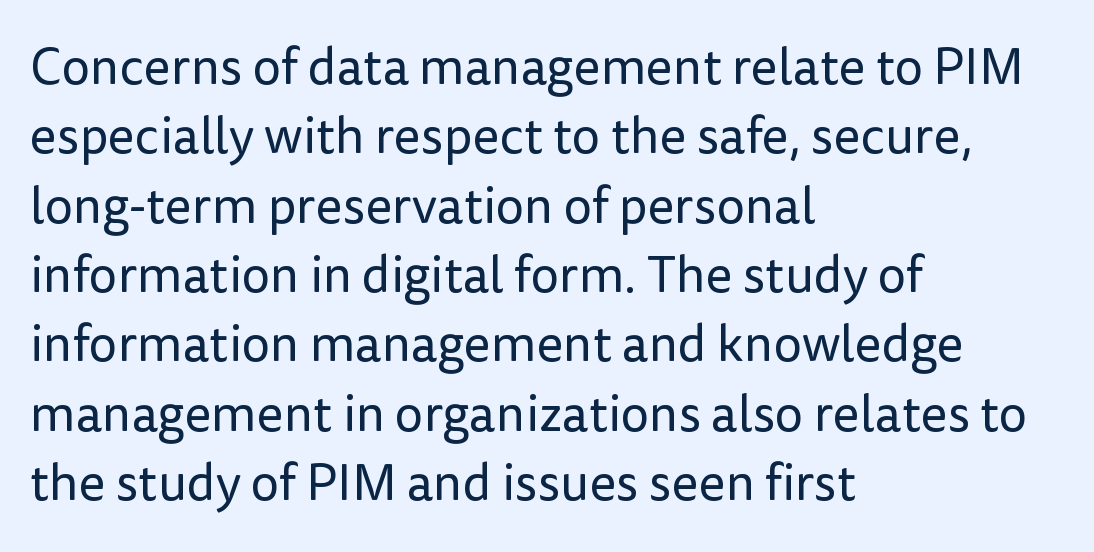
This is sans-serif lettering, the kind often seen on screens and signage. There is no visible air inserted between adjacent glyphs. Vertically, the passage feels balanced, rows spaced as you'd expect. Do the letters lean? They stand straight. Clear beneath every line of the passage.
